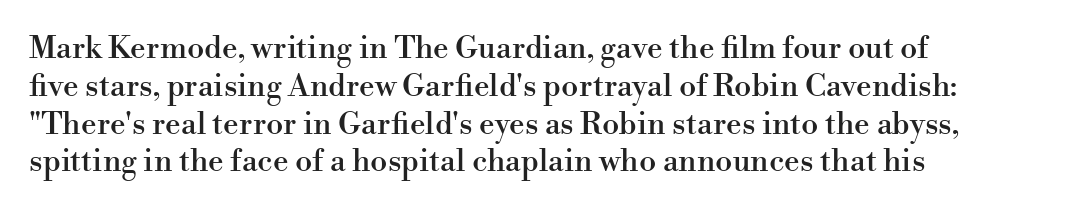
The image shows 31 px serif type, upright; set left-aligned, line spacing 1.22x, normal letter spacing, not underlined; high stroke contrast and a small x-height.
